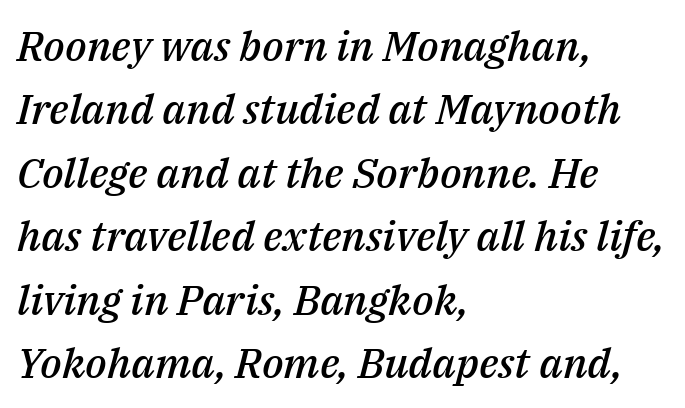
The image shows 42 px semibold type, italic (leaning right); set left-aligned, normal line spacing (1.51x), normal letter spacing, not underlined; medium stroke contrast and a medium x-height.
